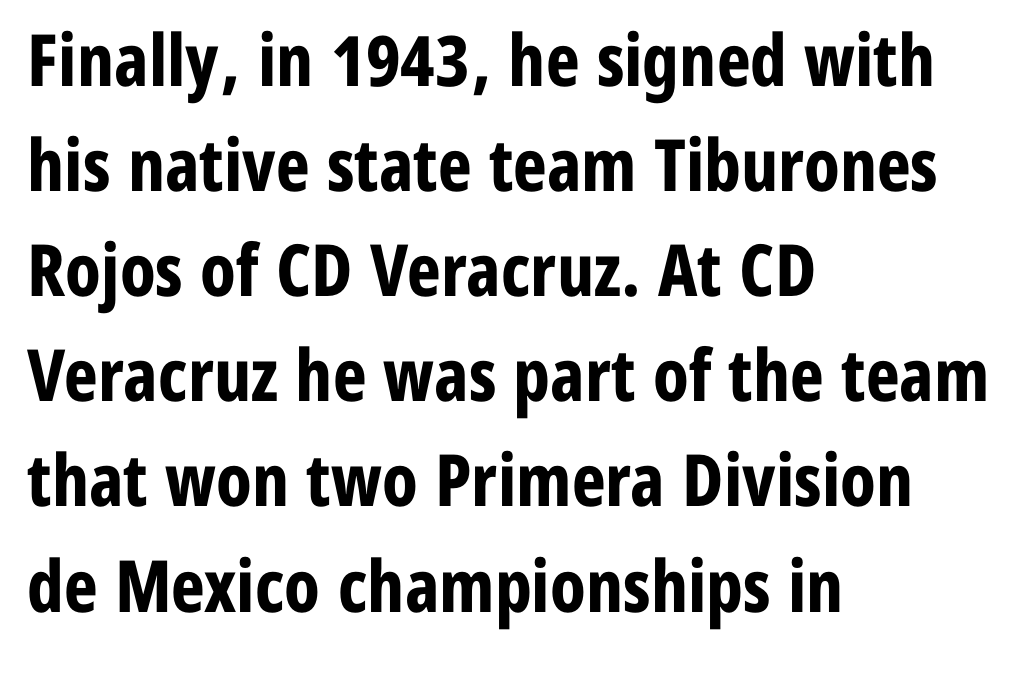
{"serif": "no", "italic": "no", "bold": "yes", "weight": "bold", "width": "condensed", "stroke_contrast": "low", "x_height": "medium", "monospaced": "no", "underline": "no", "align": "left", "line_spacing": "normal", "line_spacing_ratio": 1.46, "letter_spacing": "normal", "letter_spacing_em": 0.0, "glyph_px": 72}
